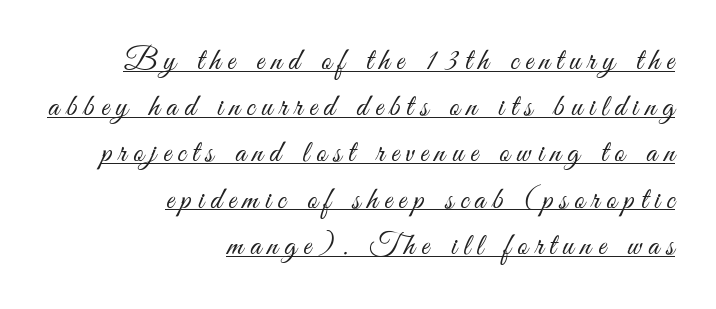
A sans-serif font was chosen for this passage. The line texture is sparse and dotted thanks to wide tracking. Think standard paragraph weight, or any step lighter than that. Varying glyph widths throughout — classic text-font behaviour. The rag falls on the left side of this text block.
